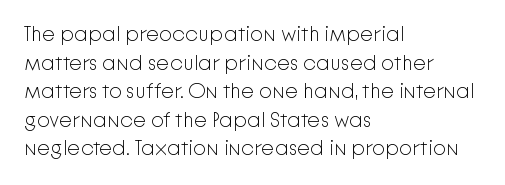
{"italic": "no", "bold": "no", "underline": "no", "align": "left", "line_spacing": "normal", "line_spacing_ratio": 1.36, "letter_spacing": "normal", "letter_spacing_em": 0.0, "glyph_px": 21}
